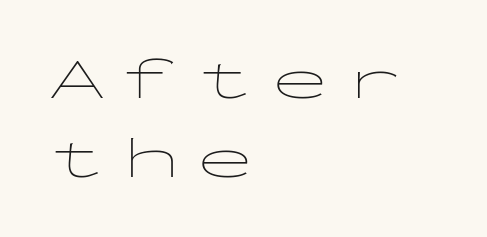
Q: Is the text bold? A: No.
Q: Is the text italic (slanted)? A: No, it is upright.
Q: Is the typeface a serif or a sans-serif typeface? A: Sans-serif.
Q: Is the text underlined? A: No.
Q: How is the paragraph aligned? A: Left-aligned.
Q: Is the spacing between letters normal or unusually wide? A: Unusually wide.
Q: Is the spacing between lines tight, normal or loose? A: Normal.
Q: Width (condensed, normal, or wide)? A: Wide.
Q: Stroke contrast? A: Low.
Q: x-height? A: Medium.
Q: Monospaced? A: Yes.
